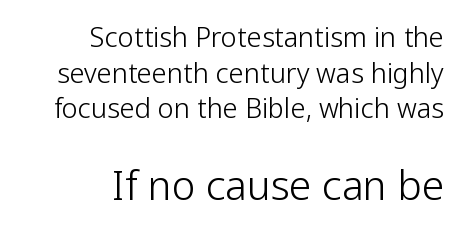
Q: Is the text bold? A: No.
Q: Is the text italic (slanted)? A: No, it is upright.
Q: Is the typeface a serif or a sans-serif typeface? A: Sans-serif.
Q: Is the text underlined? A: No.
Q: How is the paragraph aligned? A: Right-aligned.
Q: Is the spacing between letters normal or unusually wide? A: Normal.
Q: Is the spacing between lines tight, normal or loose? A: Normal.
Q: Which block of text is set in a larger size, the first (top) or the second (bottom)? A: The second (bottom) one.
Q: Width (condensed, normal, or wide)? A: Normal.
Q: Stroke contrast? A: Low.
Q: x-height? A: Medium.
Q: Monospaced? A: No.
